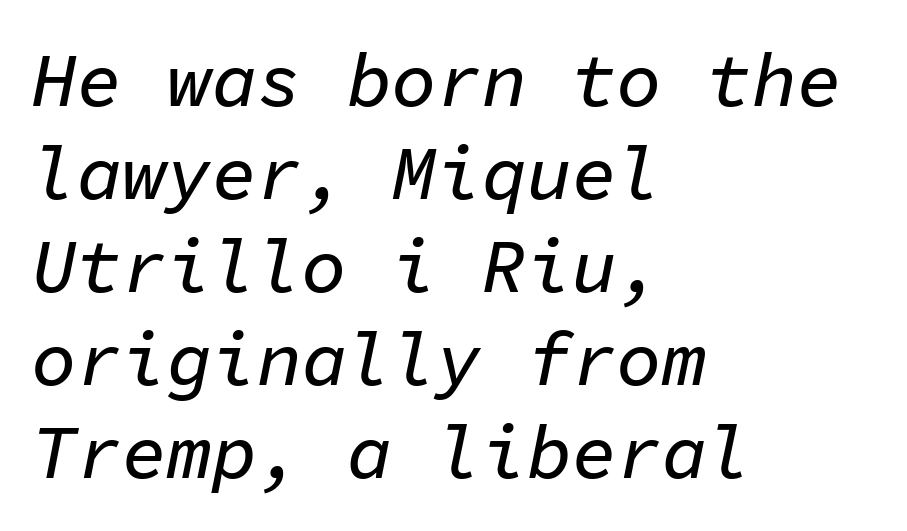
Q: Is the text italic (slanted)? A: Yes, it leans right by about 11 degrees.
Q: Is the text underlined? A: No.
Q: How is the paragraph aligned? A: Left-aligned.
Q: Is the spacing between letters normal or unusually wide? A: Normal.
Q: Width (condensed, normal, or wide)? A: Normal.
Q: Stroke contrast? A: Low.
Q: x-height? A: Medium.
Q: Monospaced? A: Yes.
